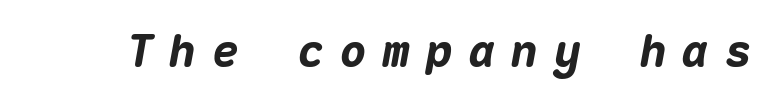
The image shows 45 px heavy type, italic (leaning right), monospaced; set unusually wide letter spacing (+0.35 em), not underlined; medium stroke contrast and a medium x-height.
